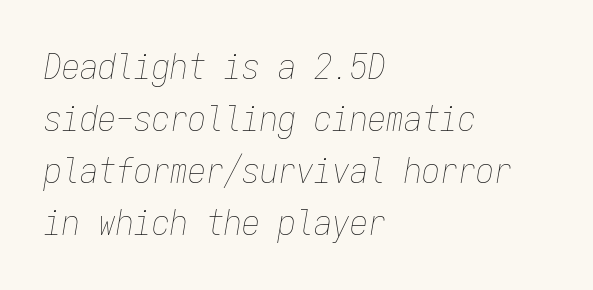
The image shows 36 px thin, condensed type, italic (leaning right), monospaced; set left-aligned, normal line spacing (1.44x), normal letter spacing, not underlined; low stroke contrast and a medium x-height.
